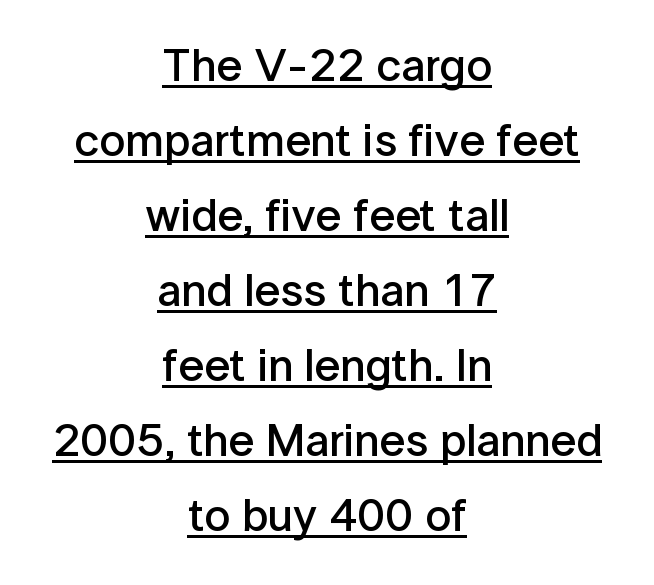
Q: Is the text bold? A: Semi-bold.
Q: Is the text italic (slanted)? A: No, it is upright.
Q: Is the typeface a serif or a sans-serif typeface? A: Sans-serif.
Q: Is the text underlined? A: Yes.
Q: How is the paragraph aligned? A: Centered.
Q: Is the spacing between letters normal or unusually wide? A: Normal.
Q: Is the spacing between lines tight, normal or loose? A: Normal.
Q: Width (condensed, normal, or wide)? A: Normal.
Q: Stroke contrast? A: Low.
Q: x-height? A: Medium.
Q: Monospaced? A: No.
